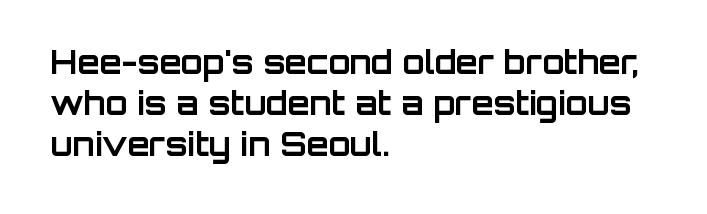
The image shows 32 px bold sans-serif type, upright; set left-aligned, normal line spacing (1.28x), normal letter spacing, not underlined; low stroke contrast and a large x-height.
